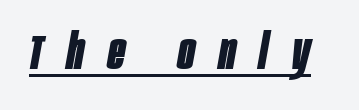
{"italic": "yes", "lean": "right", "slant_degrees": 10, "bold": "yes", "weight": "bold", "width": "condensed", "stroke_contrast": "low", "x_height": "large", "monospaced": "no", "underline": "yes", "letter_spacing": "wide", "letter_spacing_em": 0.48, "glyph_px": 50}
